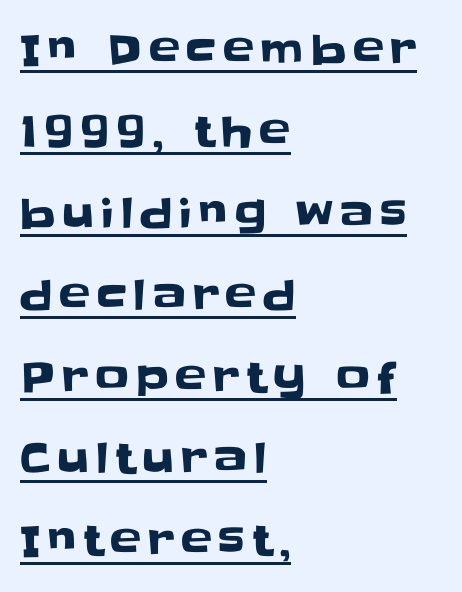
Q: Is the text italic (slanted)? A: No, it is upright.
Q: Is the typeface a serif or a sans-serif typeface? A: Sans-serif.
Q: Is the text underlined? A: Yes.
Q: How is the paragraph aligned? A: Left-aligned.
Q: Is the spacing between lines tight, normal or loose? A: Loose.
Q: Width (condensed, normal, or wide)? A: Normal.
Q: Stroke contrast? A: Low.
Q: x-height? A: Large.
Q: Monospaced? A: No.
